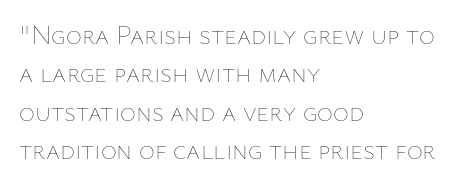
Q: Is the text bold? A: No.
Q: Is the text italic (slanted)? A: No, it is upright.
Q: Is the text underlined? A: No.
Q: How is the paragraph aligned? A: Left-aligned.
Q: Is the spacing between letters normal or unusually wide? A: Normal.
Q: Is the spacing between lines tight, normal or loose? A: Normal.
